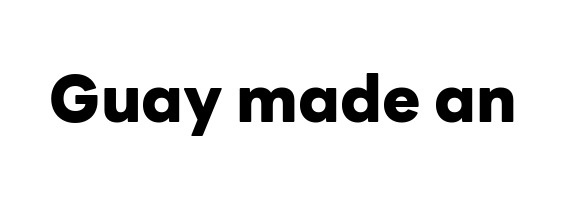
The image shows 64 px heavy sans-serif type, upright; set normal letter spacing, not underlined; low stroke contrast and a medium x-height.
